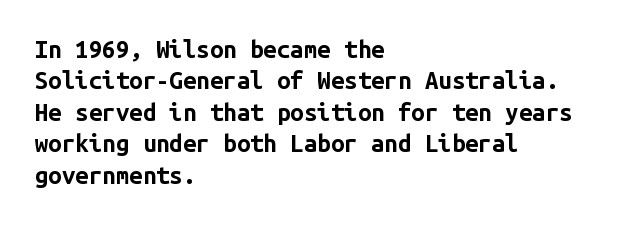
Caption: standard tracking, unaltered. In CSS terms this would be text-align: left. Unlike italic type, these characters show no tilt at all. A dark, heavy texture on the line: the type is bold.
